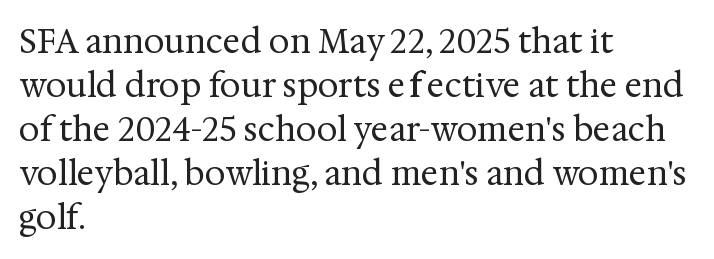
The image shows 33 px regular-weight serif type, upright; set left-aligned, normal line spacing (1.33x), normal letter spacing, not underlined; medium stroke contrast and a medium x-height.
